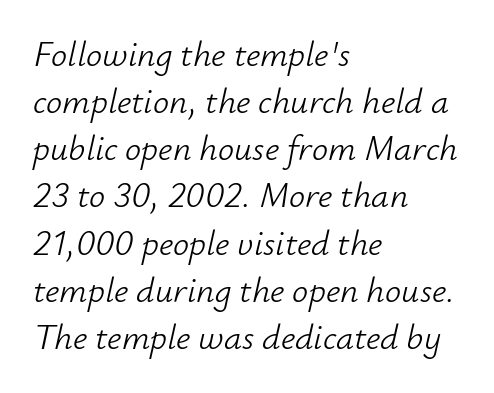
The image shows 36 px light type, italic (leaning right); set left-aligned, normal line spacing (1.31x), normal letter spacing, not underlined; low stroke contrast and a small x-height.
